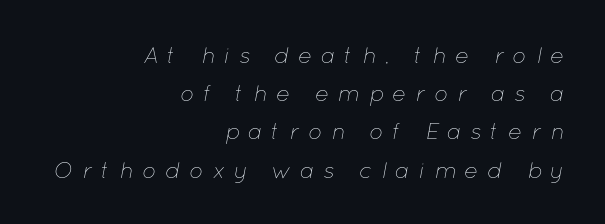
The string is rendered with underlining switched off. The strokes carry an ordinary text weight at most. Each new line begins a customary step beneath the previous one. The typography opts for an oblique posture over an upright one. The paragraph shown leans on its right margin.
